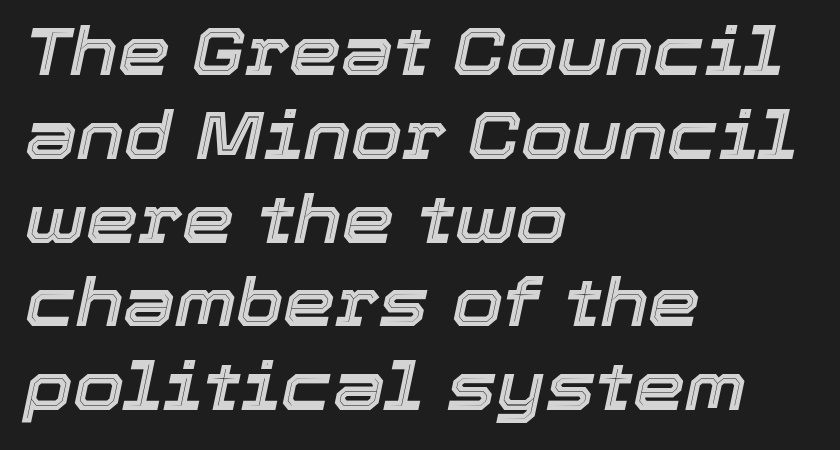
Q: Is the text italic (slanted)? A: Yes, it leans right by about 12 degrees.
Q: Is the text underlined? A: No.
Q: How is the paragraph aligned? A: Left-aligned.
Q: Is the spacing between letters normal or unusually wide? A: Normal.
Q: Is the spacing between lines tight, normal or loose? A: Normal.
Q: Width (condensed, normal, or wide)? A: Normal.
Q: x-height? A: Medium.
Q: Monospaced? A: No.
